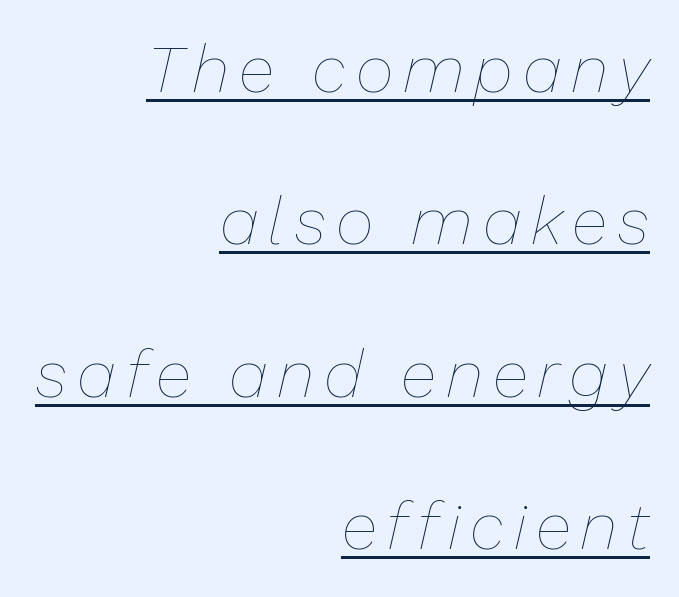
{"italic": "yes", "lean": "right", "slant_degrees": 13, "bold": "no", "weight": "thin", "width": "normal", "stroke_contrast": "low", "x_height": "medium", "monospaced": "no", "underline": "yes", "align": "right", "line_spacing": "loose", "line_spacing_ratio": 2.31, "glyph_px": 66}
